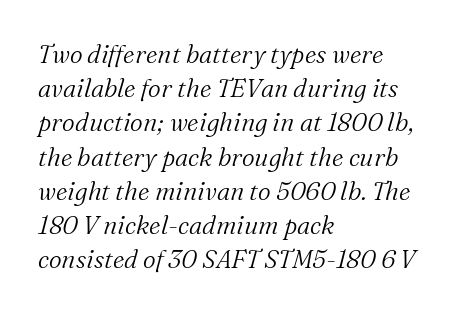
{"italic": "yes", "lean": "right", "slant_degrees": 16, "bold": "no", "underline": "no", "align": "left", "line_spacing": "normal", "line_spacing_ratio": 1.37, "letter_spacing": "normal", "letter_spacing_em": 0.0, "glyph_px": 25}
